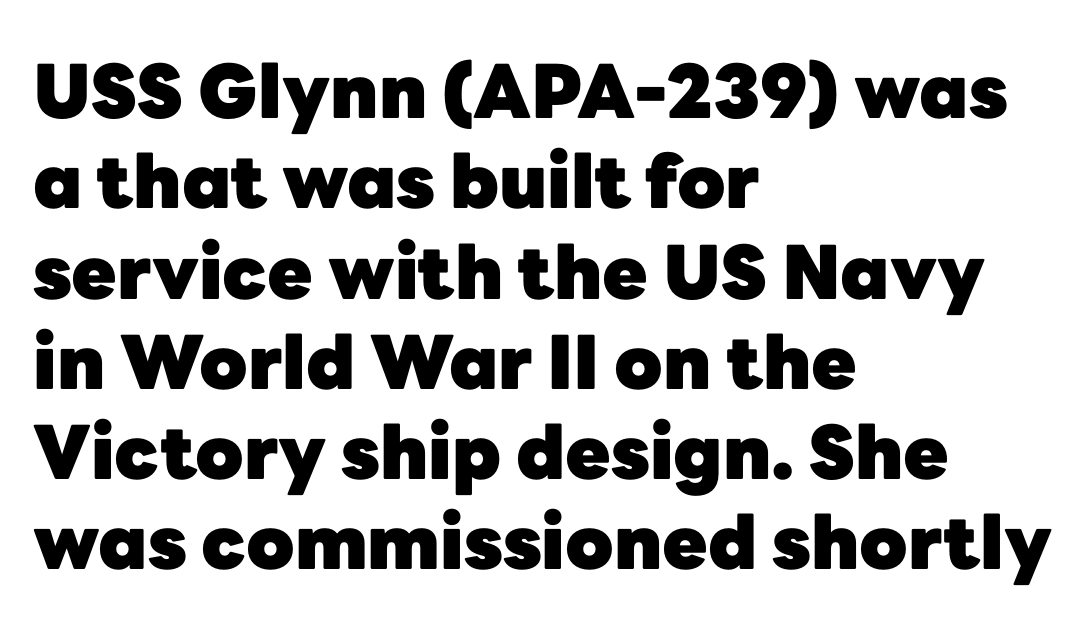
Each letter keeps its own natural width here, so spacing adapts to shape. The ragged edge is on the right, which tells us the setting is flush left. What stands out about the letter spacing? Nothing — it is the standard amount. The rendering shows plain stroke endings on the letterforms — a sans-serif design. The gap between lines stays unmarked.
